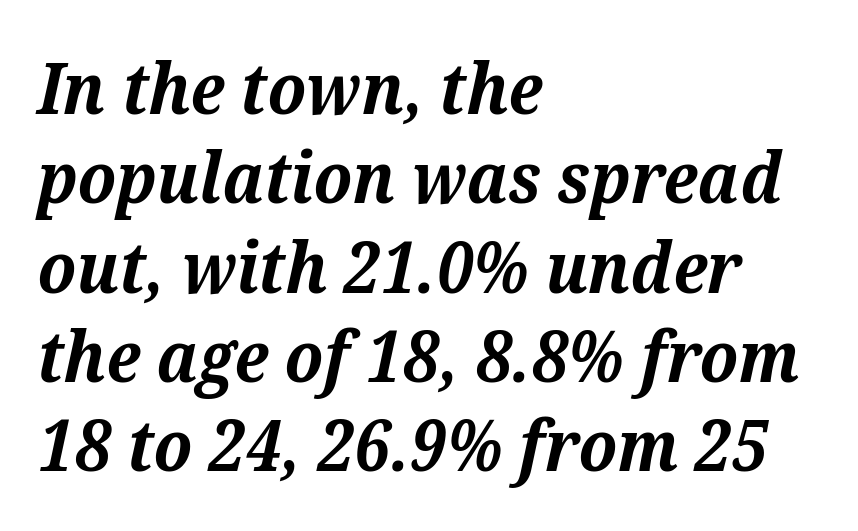
The letters are slanted; this is an italic face. The compositor pushed each line to the left boundary. The rendering uses natural spacing where letterforms have individual widths. Characters follow at the spacing the type designer built in. Weight check: bold — yes, fully.
